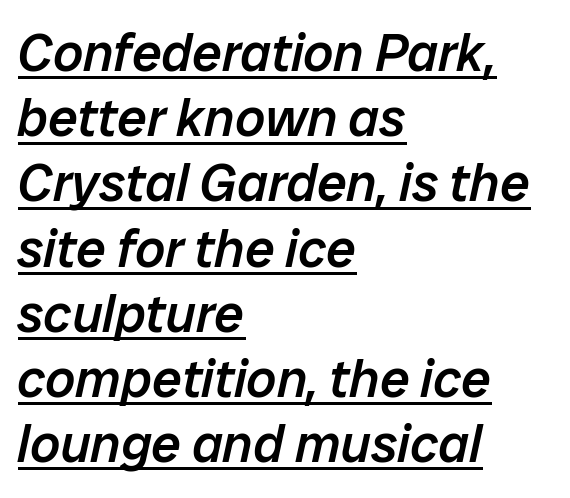
Q: Is the text bold? A: Semi-bold.
Q: Is the text italic (slanted)? A: Yes, it leans right by about 12 degrees.
Q: Is the text underlined? A: Yes.
Q: How is the paragraph aligned? A: Left-aligned.
Q: Is the spacing between letters normal or unusually wide? A: Normal.
Q: Width (condensed, normal, or wide)? A: Normal.
Q: Stroke contrast? A: Low.
Q: x-height? A: Medium.
Q: Monospaced? A: No.
